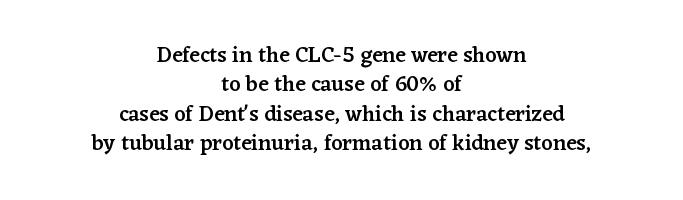
Q: Is the text bold? A: Semi-bold.
Q: Is the text italic (slanted)? A: No, it is upright.
Q: Is the text underlined? A: No.
Q: How is the paragraph aligned? A: Centered.
Q: Is the spacing between letters normal or unusually wide? A: Normal.
Q: Is the spacing between lines tight, normal or loose? A: Normal.
